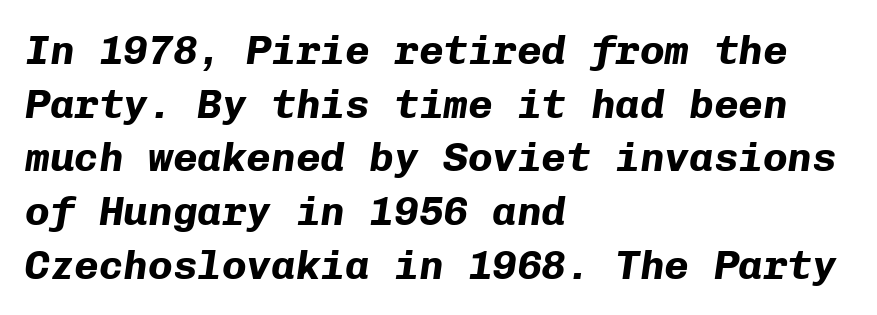
Q: Is the text bold? A: Yes.
Q: Is the text italic (slanted)? A: Yes, it leans right by about 8 degrees.
Q: Is the text underlined? A: No.
Q: How is the paragraph aligned? A: Left-aligned.
Q: Is the spacing between letters normal or unusually wide? A: Normal.
Q: Is the spacing between lines tight, normal or loose? A: Normal.
Q: Width (condensed, normal, or wide)? A: Normal.
Q: Stroke contrast? A: Low.
Q: x-height? A: Medium.
Q: Monospaced? A: Yes.
